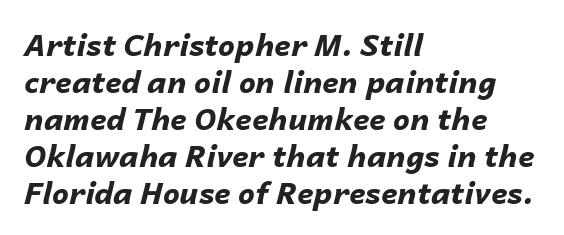
The image shows 30 px bold type, italic (leaning right); set left-aligned, line spacing 1.23x, normal letter spacing, not underlined; low stroke contrast and a medium x-height.
